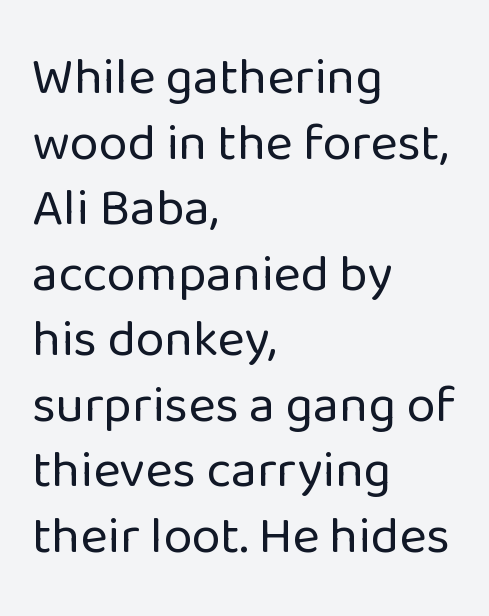
Is this a sans? Yes — the strokes have no serifs. Visually the block forms a straight wall on the left and a jagged coastline on the right. Check the space under the baseline: it is left empty. No chunkiness to these letters — they're not bold. The letters advance in unequal steps, a hallmark of proportional type.
